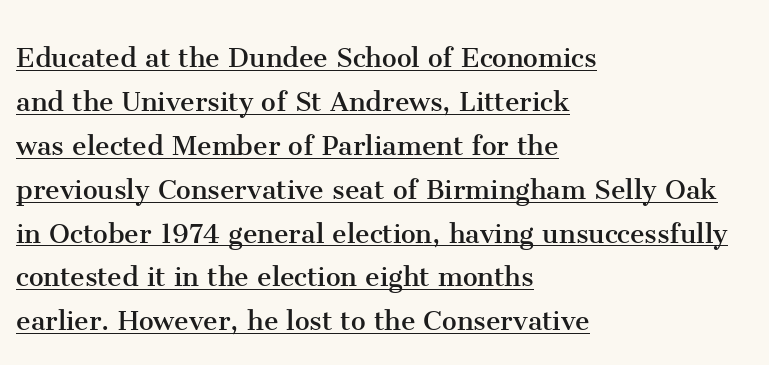
The image shows 33 px regular-weight serif type, upright; set left-aligned, normal line spacing (1.33x), normal letter spacing, underlined; medium stroke contrast and a medium x-height.
